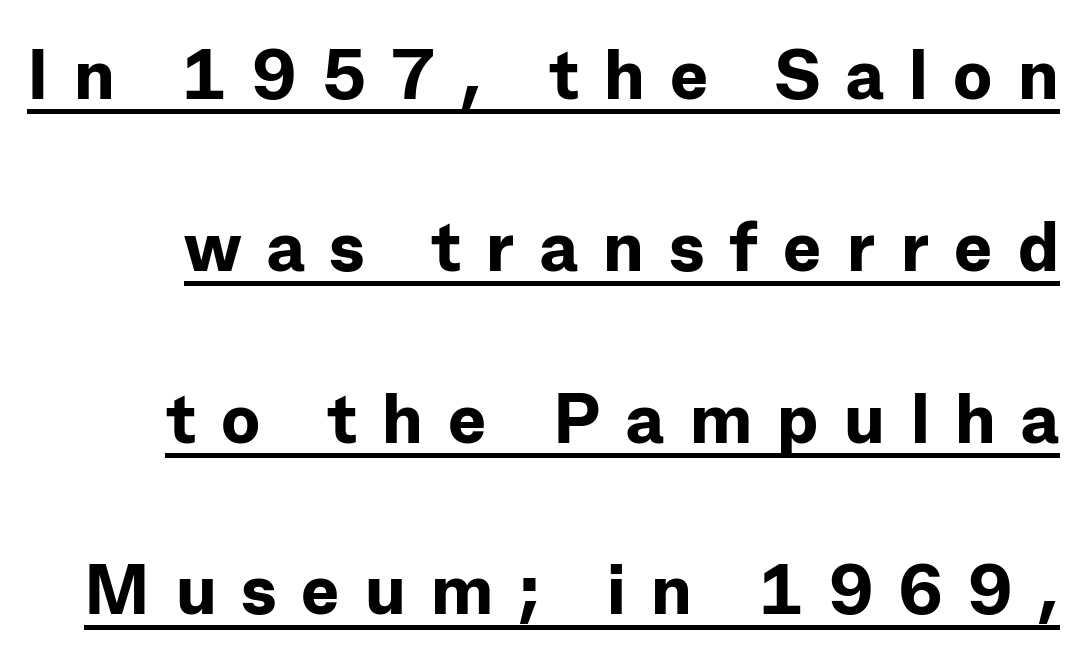
{"serif": "no", "italic": "no", "bold": "yes", "weight": "bold", "width": "normal", "stroke_contrast": "low", "x_height": "medium", "monospaced": "no", "underline": "yes", "line_spacing": "loose", "line_spacing_ratio": 2.42, "letter_spacing": "wide", "letter_spacing_em": 0.36, "glyph_px": 71}
